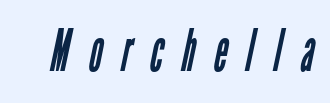
The passage shown is typeset with a sans-serif family. Spacing verdict: proportional, widths tailored to each character. No extra ink here — the face is not bold. Caption: expanded tracking, letters set apart.
